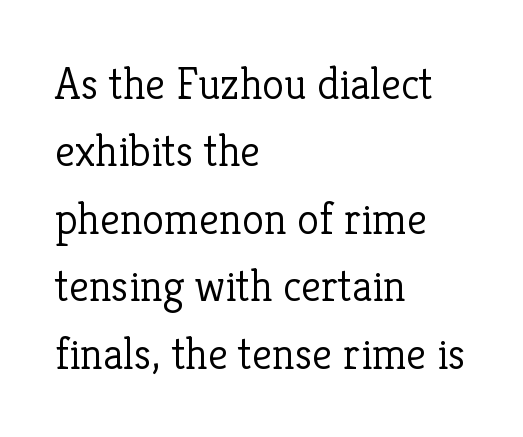
{"serif": "yes", "italic": "no", "bold": "no", "weight": "light", "width": "normal", "stroke_contrast": "low", "x_height": "medium", "monospaced": "no", "underline": "no", "align": "left", "line_spacing": "normal", "line_spacing_ratio": 1.5, "letter_spacing": "normal", "letter_spacing_em": 0.0, "glyph_px": 45}
